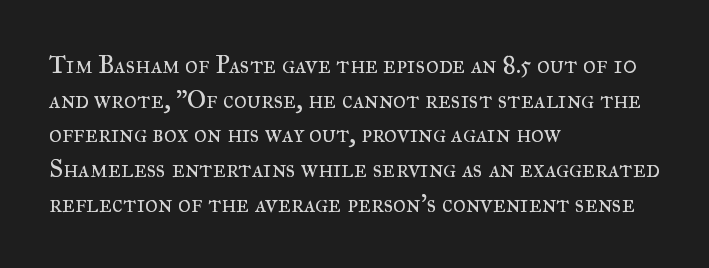
The image shows 25 px text type, upright; set left-aligned, normal line spacing (1.39x), normal letter spacing, not underlined.
